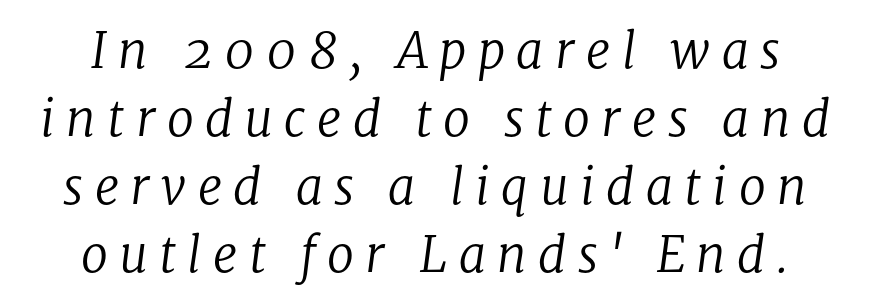
{"serif": "yes", "italic": "yes", "lean": "right", "slant_degrees": 8, "bold": "no", "weight": "regular", "width": "normal", "stroke_contrast": "low", "x_height": "medium", "monospaced": "no", "underline": "no", "line_spacing": "normal", "line_spacing_ratio": 1.39, "letter_spacing": "wide", "letter_spacing_em": 0.23, "glyph_px": 49}
